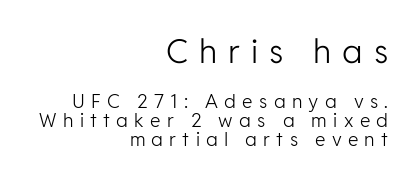
Of the two passages, the one on top uses the larger point size. The passage is arranged like a letterhead date or caption credit — flush right. Stems here are at most as thick as an everyday book face. What kind of face is this? One without serifs — a sans. Spacing verdict: proportional, widths tailored to each character.
